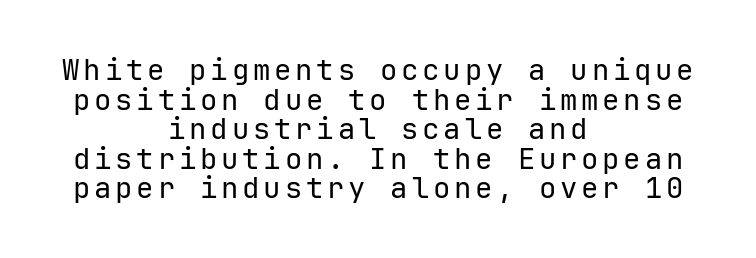
Q: Is the text bold? A: No.
Q: Is the text italic (slanted)? A: No, it is upright.
Q: Is the typeface a serif or a sans-serif typeface? A: Sans-serif.
Q: Is the text underlined? A: No.
Q: How is the paragraph aligned? A: Centered.
Q: Is the spacing between lines tight, normal or loose? A: Tight.
Q: Width (condensed, normal, or wide)? A: Normal.
Q: Stroke contrast? A: Low.
Q: x-height? A: Medium.
